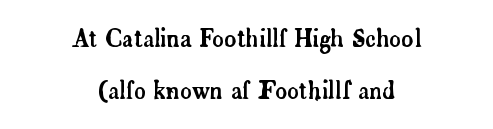
Nothing unusual about the tracking: characters are spaced as the font intends. Is there much room between lines? Yes — plenty of vertical air separates them. Ordinary non-slanted type is in use. Centered paragraph, ragged on both sides. Glance below the letters and you will spot only blank space.
